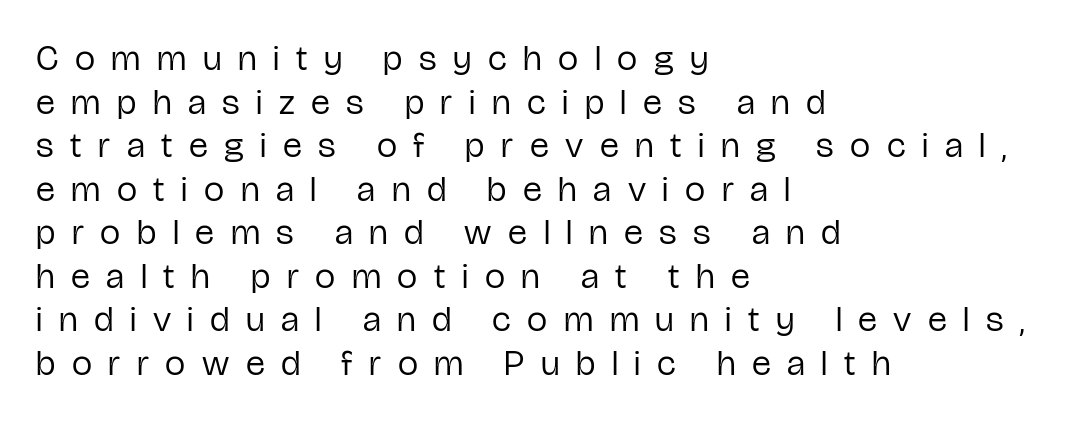
{"serif": "no", "italic": "no", "bold": "no", "weight": "regular", "width": "condensed", "stroke_contrast": "low", "x_height": "medium", "monospaced": "no", "underline": "no", "align": "left", "line_spacing_ratio": 1.21, "letter_spacing": "wide", "letter_spacing_em": 0.46, "glyph_px": 36}
